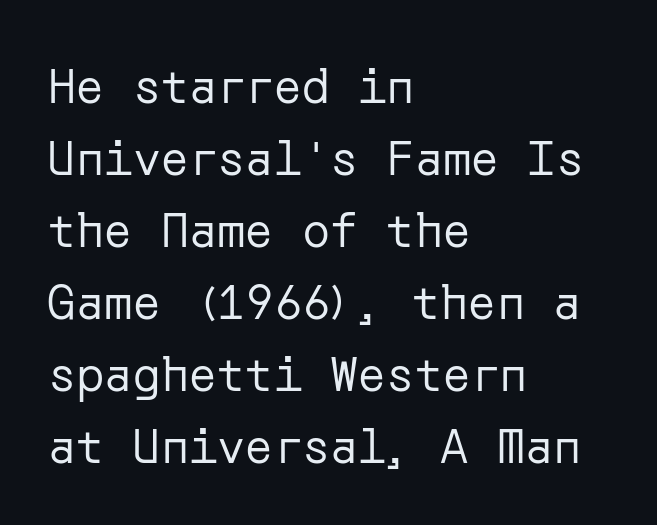
If you drew a ruler down the left edge, every line would touch it. Honestly, the letter spacing is just normal — you wouldn't notice it. Vertical stems look standard width or narrower in stroke. Whoever set this chose a conventional vertical rhythm.
